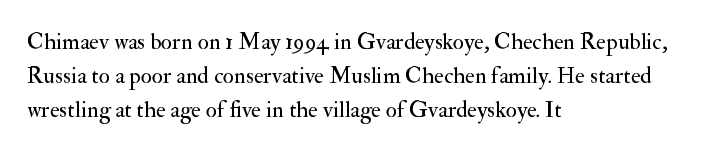
The image shows 23 px text type, upright; set left-aligned, normal line spacing (1.48x), normal letter spacing, not underlined.
